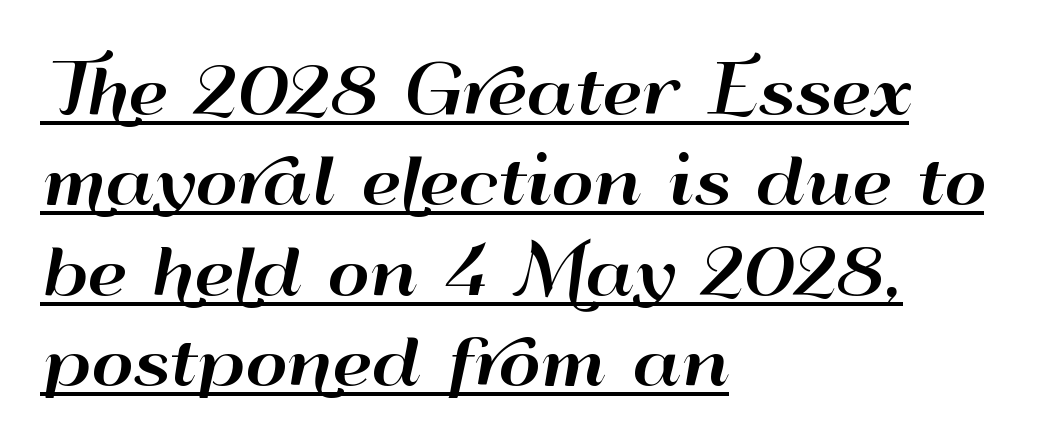
{"serif": "no", "width": "wide", "stroke_contrast": "high", "x_height": "small", "monospaced": "no", "underline": "yes", "align": "left", "line_spacing": "normal", "line_spacing_ratio": 1.39, "letter_spacing": "normal", "letter_spacing_em": 0.0, "glyph_px": 65}
